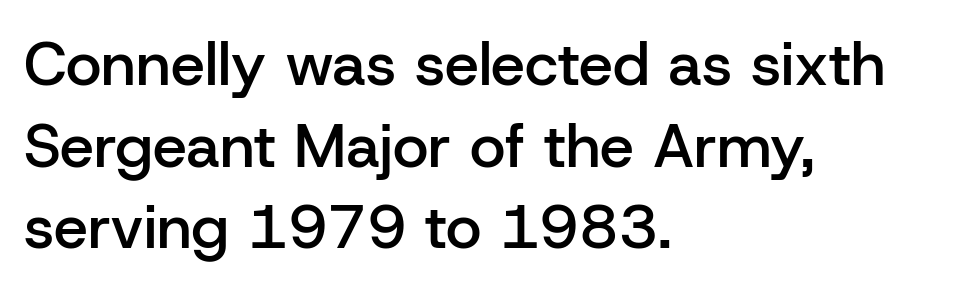
{"serif": "no", "italic": "no", "bold": "semi", "weight": "semibold", "width": "normal", "stroke_contrast": "low", "x_height": "medium", "monospaced": "no", "underline": "no", "align": "left", "line_spacing": "normal", "line_spacing_ratio": 1.34, "letter_spacing": "normal", "letter_spacing_em": 0.0, "glyph_px": 61}
